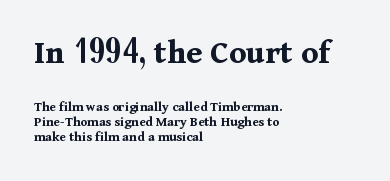
The image shows 35 px bold serif type, upright; set left-aligned, tight line spacing (1.07x), normal letter spacing, not underlined; the first (top) block is 2.5x larger; medium stroke contrast and a medium x-height.
